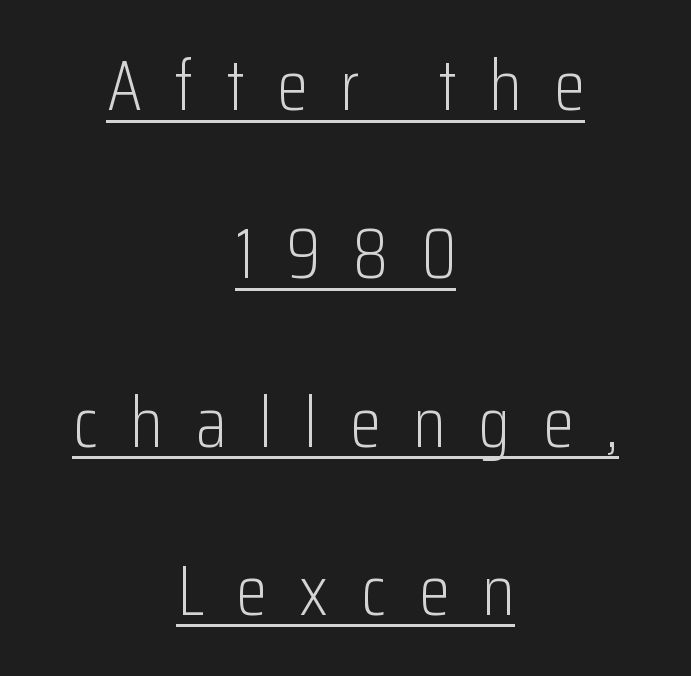
The image shows 71 px light, condensed sans-serif type, upright; set centered, loose line spacing (2.37x), unusually wide letter spacing (+0.46 em), underlined; low stroke contrast and a medium x-height.
